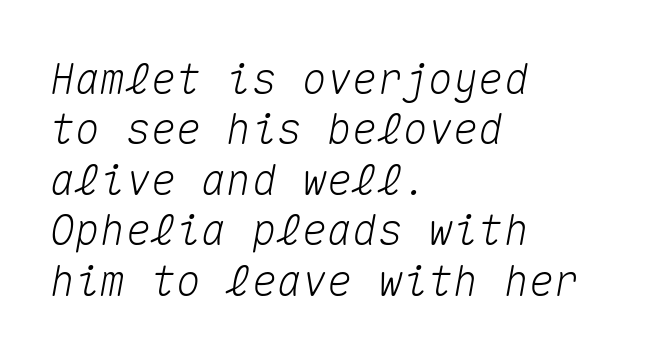
Q: Is the text italic (slanted)? A: Yes, it leans right by about 10 degrees.
Q: Is the text underlined? A: No.
Q: How is the paragraph aligned? A: Left-aligned.
Q: Is the spacing between letters normal or unusually wide? A: Normal.
Q: Width (condensed, normal, or wide)? A: Normal.
Q: Stroke contrast? A: Medium.
Q: x-height? A: Medium.
Q: Monospaced? A: Yes.
